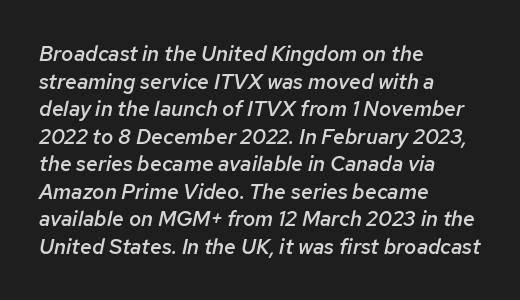
{"italic": "yes", "lean": "right", "slant_degrees": 12, "bold": "semi", "underline": "no", "align": "left", "line_spacing": "normal", "line_spacing_ratio": 1.31, "letter_spacing": "normal", "letter_spacing_em": 0.0, "glyph_px": 21}
